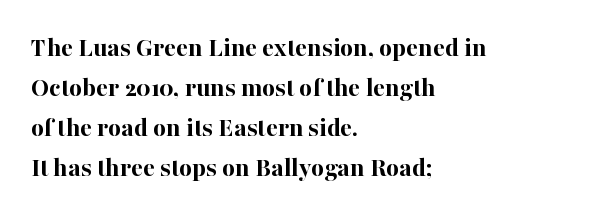
Q: Is the text bold? A: Yes.
Q: Is the text italic (slanted)? A: No, it is upright.
Q: Is the typeface a serif or a sans-serif typeface? A: Serif.
Q: Is the text underlined? A: No.
Q: How is the paragraph aligned? A: Left-aligned.
Q: Is the spacing between letters normal or unusually wide? A: Normal.
Q: Is the spacing between lines tight, normal or loose? A: Normal.
Q: Width (condensed, normal, or wide)? A: Normal.
Q: Stroke contrast? A: High.
Q: x-height? A: Medium.
Q: Monospaced? A: No.
